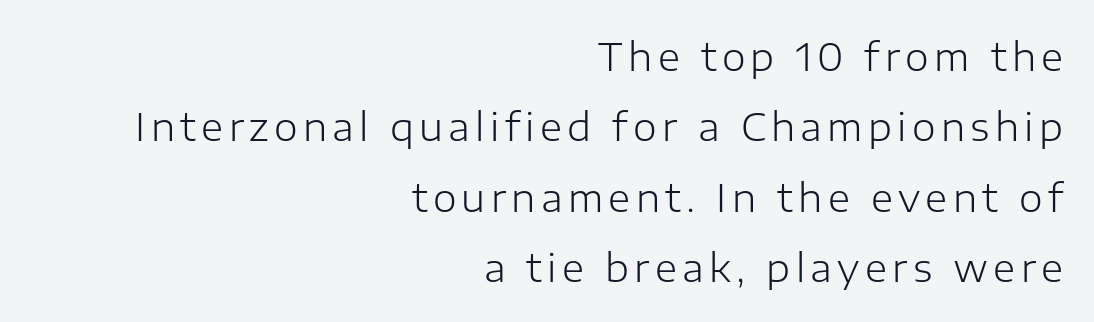
The image shows 38 px light sans-serif type, upright; set right-aligned, line spacing 1.85x, not underlined; low stroke contrast and a medium x-height.
